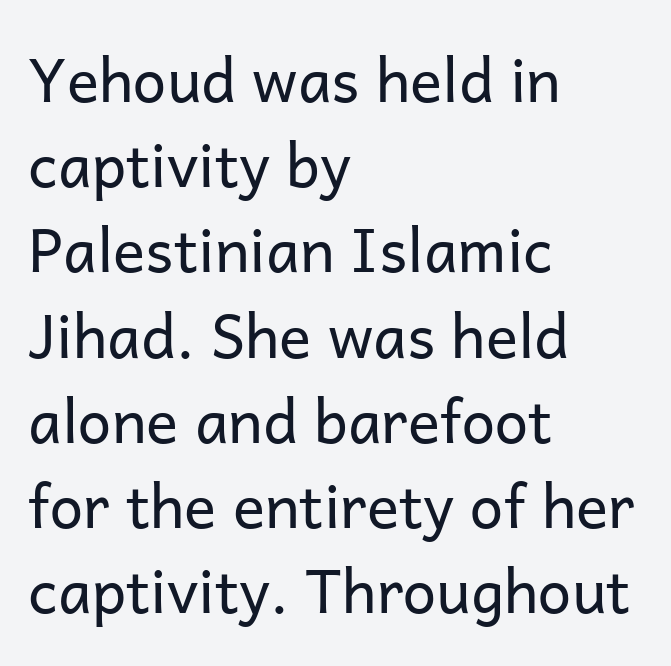
Q: Is the text bold? A: No.
Q: Is the text italic (slanted)? A: No, it is upright.
Q: Is the typeface a serif or a sans-serif typeface? A: Sans-serif.
Q: Is the text underlined? A: No.
Q: How is the paragraph aligned? A: Left-aligned.
Q: Is the spacing between letters normal or unusually wide? A: Normal.
Q: Is the spacing between lines tight, normal or loose? A: Normal.
Q: Width (condensed, normal, or wide)? A: Normal.
Q: Stroke contrast? A: Low.
Q: x-height? A: Medium.
Q: Monospaced? A: No.
